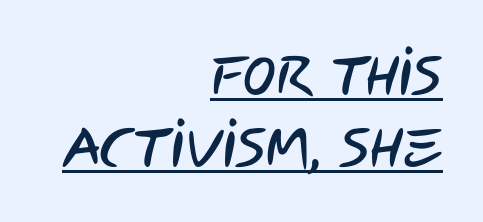
The image shows 55 px condensed sans-serif type; set right-aligned, normal line spacing (1.31x), normal letter spacing, underlined; low stroke contrast and a large x-height.
